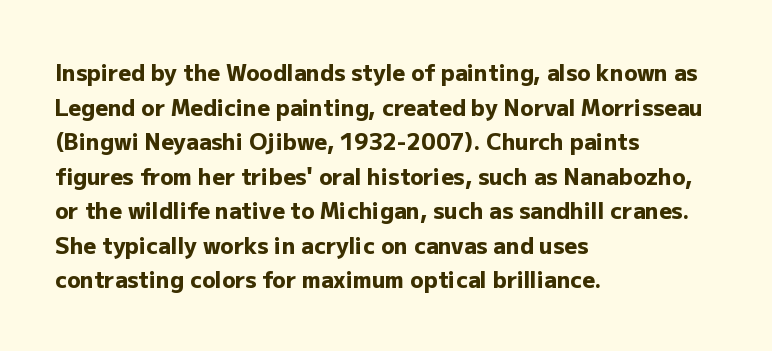
{"italic": "no", "bold": "yes", "underline": "no", "align": "left", "line_spacing": "normal", "line_spacing_ratio": 1.57, "letter_spacing": "normal", "letter_spacing_em": 0.0, "glyph_px": 22}
